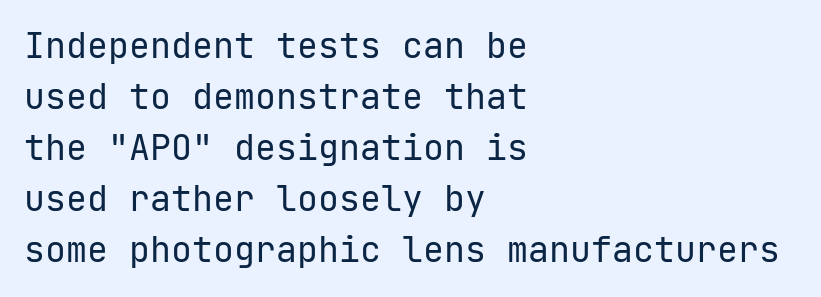
Q: Is the text bold? A: No.
Q: Is the text italic (slanted)? A: No, it is upright.
Q: Is the typeface a serif or a sans-serif typeface? A: Sans-serif.
Q: Is the text underlined? A: No.
Q: How is the paragraph aligned? A: Left-aligned.
Q: Is the spacing between letters normal or unusually wide? A: Normal.
Q: Is the spacing between lines tight, normal or loose? A: Normal.
Q: Width (condensed, normal, or wide)? A: Normal.
Q: Stroke contrast? A: Low.
Q: x-height? A: Medium.
Q: Monospaced? A: Yes.
